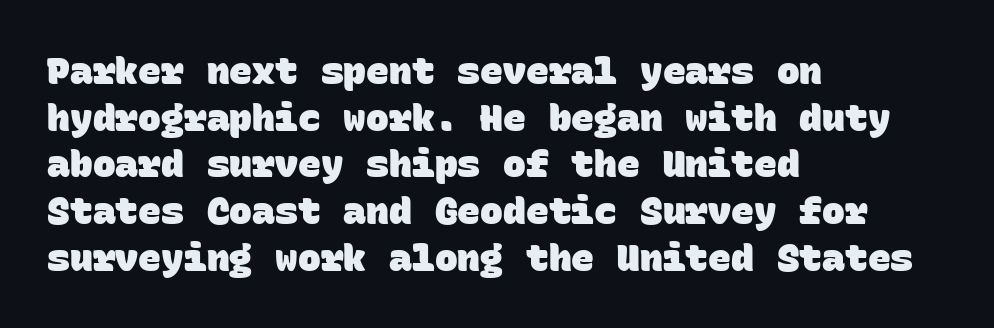
The image shows 38 px heavy sans-serif type, monospaced; set left-aligned, line spacing 1.23x, normal letter spacing, not underlined; low stroke contrast and a large x-height.
